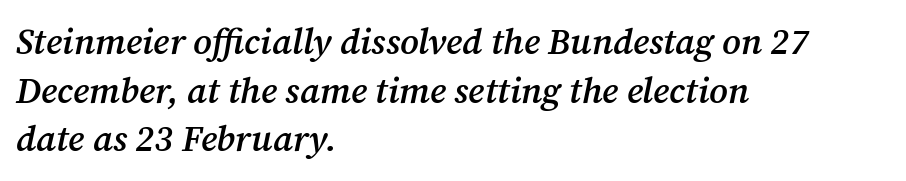
Q: Is the text bold? A: Semi-bold.
Q: Is the text italic (slanted)? A: Yes, it leans right by about 12 degrees.
Q: Is the typeface a serif or a sans-serif typeface? A: Serif.
Q: Is the text underlined? A: No.
Q: How is the paragraph aligned? A: Left-aligned.
Q: Is the spacing between letters normal or unusually wide? A: Normal.
Q: Is the spacing between lines tight, normal or loose? A: Normal.
Q: Width (condensed, normal, or wide)? A: Normal.
Q: Stroke contrast? A: Medium.
Q: x-height? A: Medium.
Q: Monospaced? A: No.
